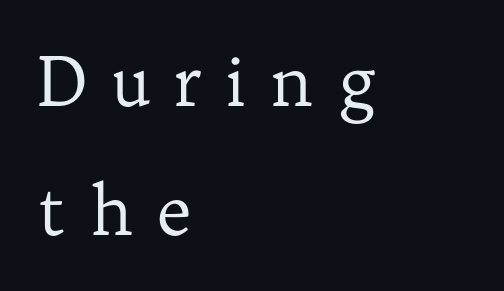
Q: Is the text bold? A: No.
Q: Is the text italic (slanted)? A: No, it is upright.
Q: Is the typeface a serif or a sans-serif typeface? A: Serif.
Q: Is the text underlined? A: No.
Q: How is the paragraph aligned? A: Left-aligned.
Q: Is the spacing between letters normal or unusually wide? A: Unusually wide.
Q: Width (condensed, normal, or wide)? A: Normal.
Q: Stroke contrast? A: Low.
Q: x-height? A: Medium.
Q: Monospaced? A: No.
